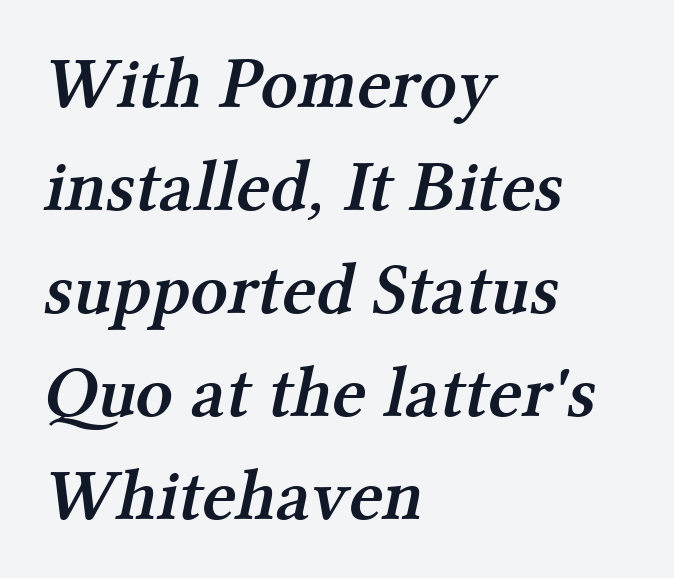
The passage shown stacks its lines at a standard gap. Heft: intermediate — a semibold. Each letter keeps its own natural width here, so spacing adapts to shape. I'd call this a serif setting — the letters wear small feet.
